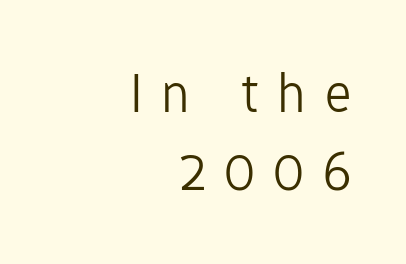
Q: Is the text bold? A: No.
Q: Is the text italic (slanted)? A: No, it is upright.
Q: Is the typeface a serif or a sans-serif typeface? A: Sans-serif.
Q: Is the text underlined? A: No.
Q: How is the paragraph aligned? A: Right-aligned.
Q: Is the spacing between letters normal or unusually wide? A: Unusually wide.
Q: Is the spacing between lines tight, normal or loose? A: Normal.
Q: Width (condensed, normal, or wide)? A: Normal.
Q: Stroke contrast? A: Low.
Q: x-height? A: Medium.
Q: Monospaced? A: No.
